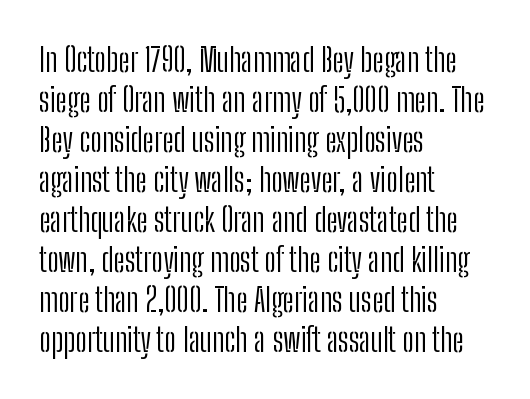
Q: Is the text bold? A: No.
Q: Is the text italic (slanted)? A: No, it is upright.
Q: Is the typeface a serif or a sans-serif typeface? A: Sans-serif.
Q: Is the text underlined? A: No.
Q: How is the paragraph aligned? A: Left-aligned.
Q: Is the spacing between letters normal or unusually wide? A: Normal.
Q: Width (condensed, normal, or wide)? A: Condensed.
Q: Stroke contrast? A: Low.
Q: x-height? A: Medium.
Q: Monospaced? A: No.
